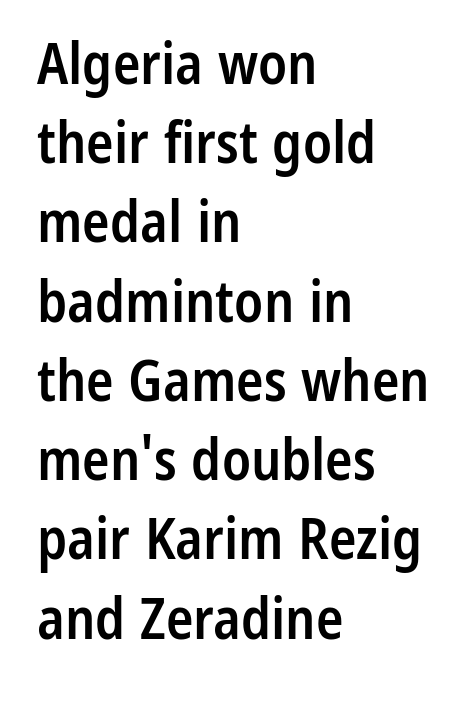
{"serif": "no", "italic": "no", "bold": "semi", "weight": "semibold", "width": "condensed", "stroke_contrast": "low", "x_height": "medium", "monospaced": "no", "underline": "no", "align": "left", "line_spacing": "normal", "line_spacing_ratio": 1.39, "letter_spacing": "normal", "letter_spacing_em": 0.0, "glyph_px": 57}
